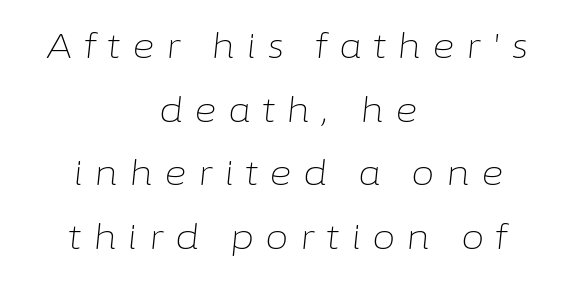
The image shows 34 px light type, italic (leaning right); set centered, line spacing 1.87x, unusually wide letter spacing (+0.33 em), not underlined; low stroke contrast and a medium x-height.
